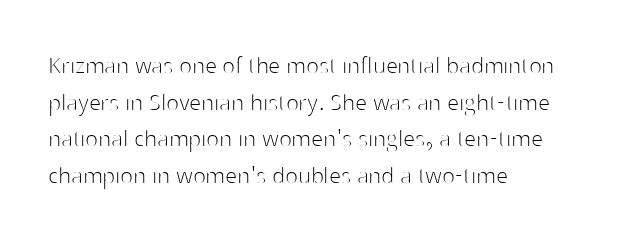
{"italic": "no", "bold": "no", "underline": "no", "align": "left", "line_spacing": "normal", "line_spacing_ratio": 1.36, "letter_spacing": "normal", "letter_spacing_em": 0.0, "glyph_px": 27}
